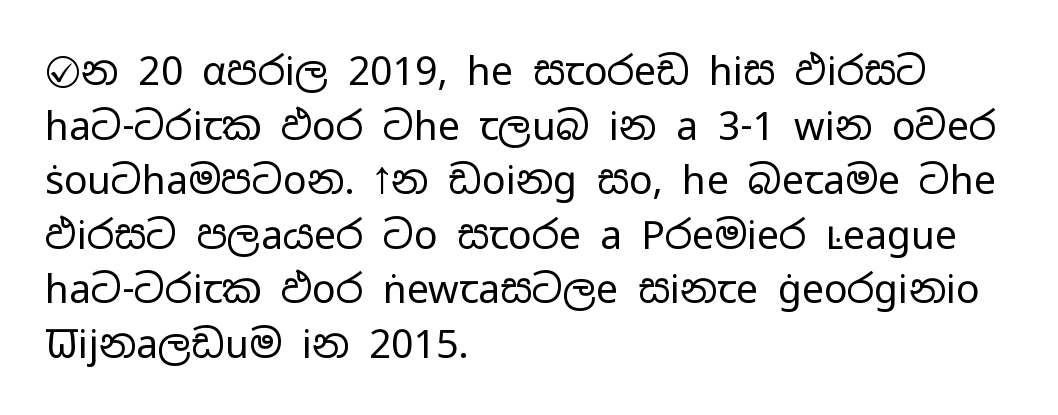
{"serif": "no", "italic": "no", "bold": "no", "weight": "regular", "width": "wide", "stroke_contrast": "low", "x_height": "medium", "monospaced": "no", "underline": "no", "align": "left", "line_spacing": "normal", "line_spacing_ratio": 1.4, "letter_spacing": "normal", "letter_spacing_em": 0.0, "glyph_px": 39}
